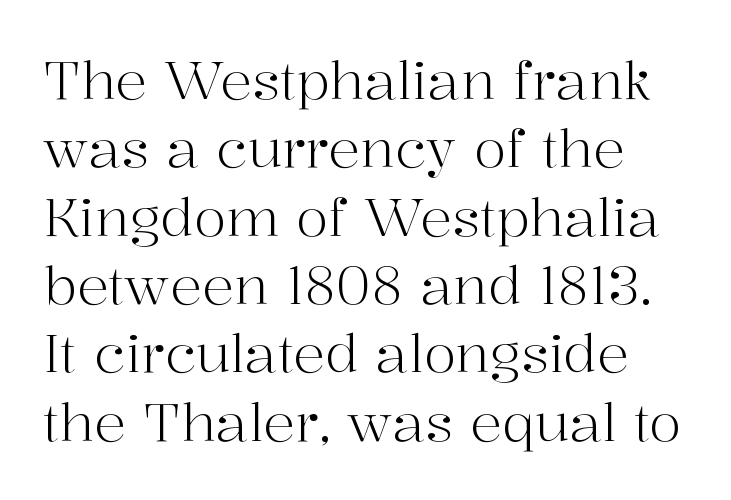
The image shows 53 px light serif type, upright; set normal line spacing (1.29x), normal letter spacing, not underlined; high stroke contrast and a medium x-height.
